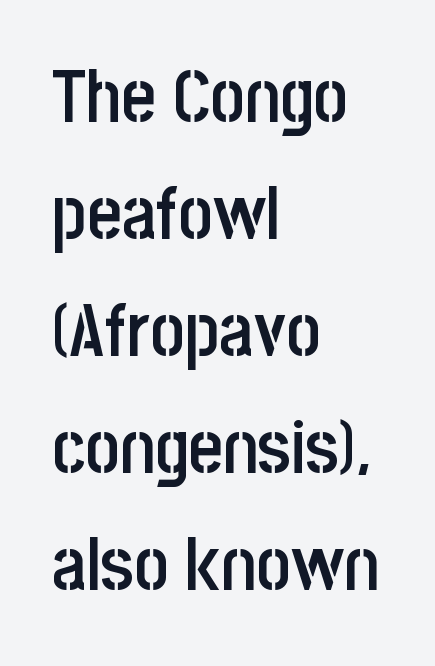
Line beginnings align vertically; line endings do not. There is no visible air inserted between adjacent glyphs. The font's upright variant was chosen for this text. The text was rendered using a sans face with plain stroke endings. Regular leading.
